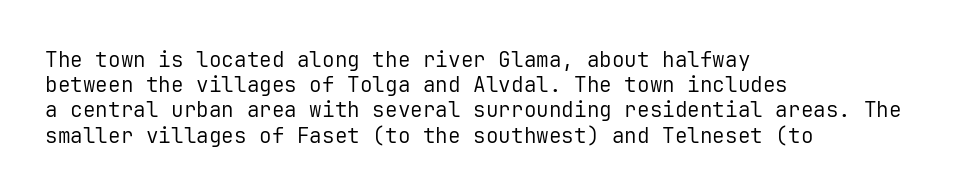
The letterforms sit shoulder to shoulder at normal distance. Typeset ragged right — the left edge is the straight one. The lettering holds an erect, upright posture throughout. Vertical stems look standard width or narrower in stroke. Beneath every word, the page is bare.
